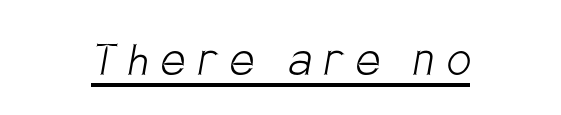
The image shows 54 px light, condensed sans-serif type; set unusually wide letter spacing (+0.24 em), underlined; low stroke contrast and a large x-height.
